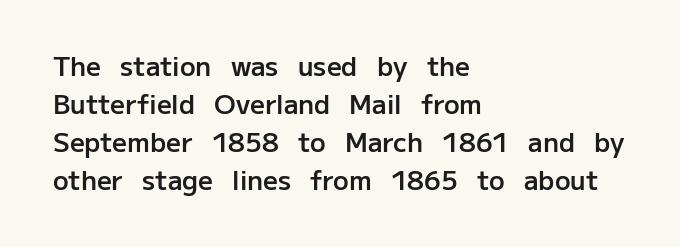
The image shows 26 px text type, upright; set left-aligned, normal line spacing (1.46x), normal letter spacing, not underlined.
